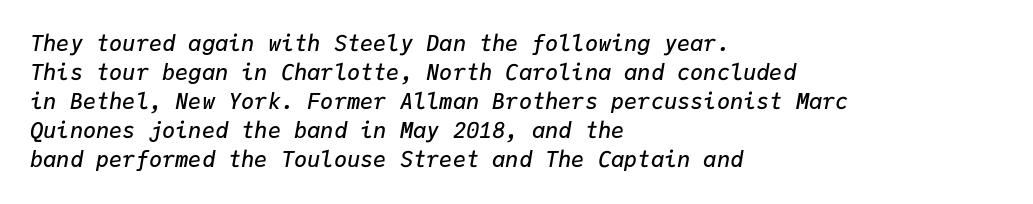
The image shows 22 px text type, italic (leaning right); set left-aligned, normal line spacing (1.32x), normal letter spacing, not underlined.
